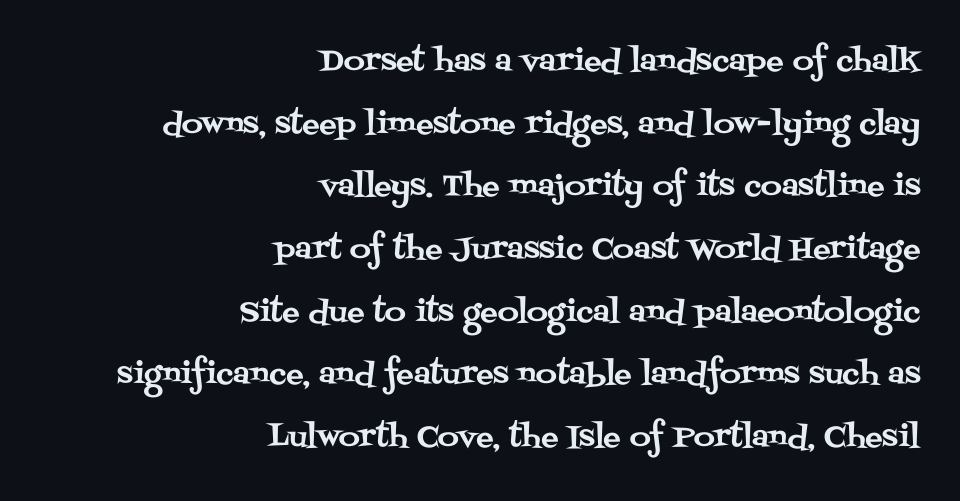
Q: Is the text italic (slanted)? A: No, it is upright.
Q: Is the typeface a serif or a sans-serif typeface? A: Serif.
Q: Is the text underlined? A: No.
Q: How is the paragraph aligned? A: Right-aligned.
Q: Is the spacing between letters normal or unusually wide? A: Normal.
Q: Is the spacing between lines tight, normal or loose? A: Loose.
Q: Width (condensed, normal, or wide)? A: Normal.
Q: Stroke contrast? A: Medium.
Q: x-height? A: Large.
Q: Monospaced? A: No.
